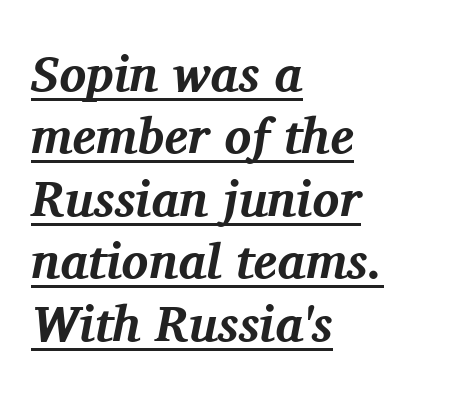
Q: Is the text bold? A: Yes.
Q: Is the text italic (slanted)? A: Yes, it leans right by about 11 degrees.
Q: Is the typeface a serif or a sans-serif typeface? A: Serif.
Q: Is the text underlined? A: Yes.
Q: How is the paragraph aligned? A: Left-aligned.
Q: Is the spacing between letters normal or unusually wide? A: Normal.
Q: Is the spacing between lines tight, normal or loose? A: Normal.
Q: Width (condensed, normal, or wide)? A: Normal.
Q: Stroke contrast? A: Medium.
Q: x-height? A: Medium.
Q: Monospaced? A: No.
